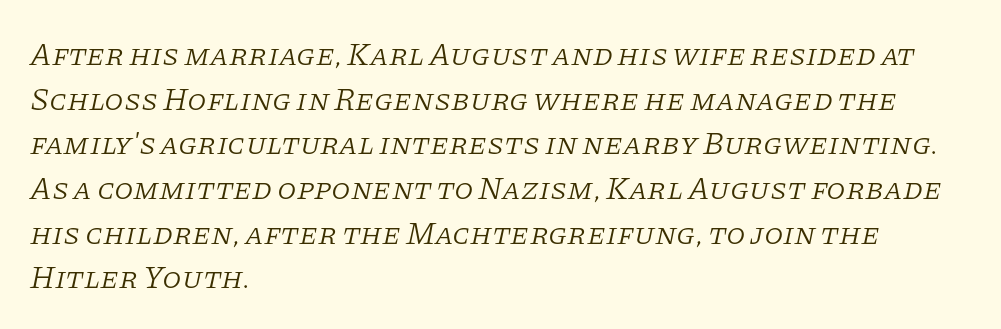
The image shows 31 px light serif type, italic (leaning right); set left-aligned, normal line spacing (1.44x), normal letter spacing, not underlined; low stroke contrast and a large x-height.
